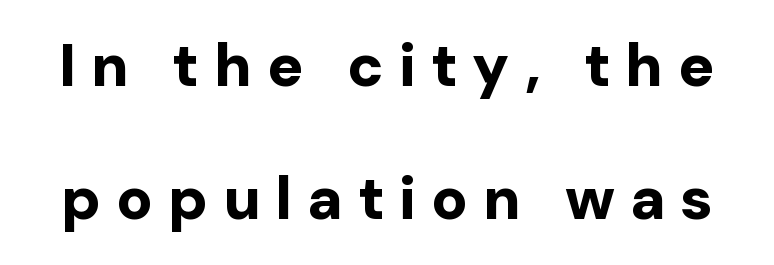
Q: Is the text bold? A: Yes.
Q: Is the text italic (slanted)? A: No, it is upright.
Q: Is the typeface a serif or a sans-serif typeface? A: Sans-serif.
Q: Is the text underlined? A: No.
Q: Is the spacing between letters normal or unusually wide? A: Unusually wide.
Q: Is the spacing between lines tight, normal or loose? A: Loose.
Q: Width (condensed, normal, or wide)? A: Normal.
Q: Stroke contrast? A: Low.
Q: x-height? A: Medium.
Q: Monospaced? A: No.
